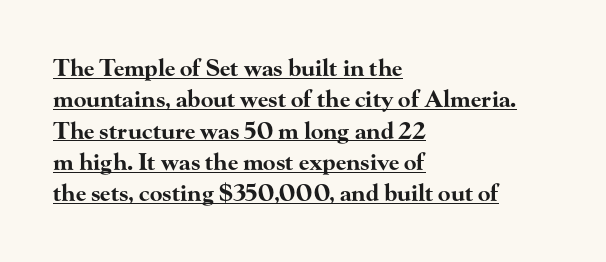
Like a heading marked for emphasis, these lines bear an underscore. No italicization has been applied; the sample stays upright. The line-height multiplier appears to be the usual default. The paragraph has a hard left edge and a soft right edge.
